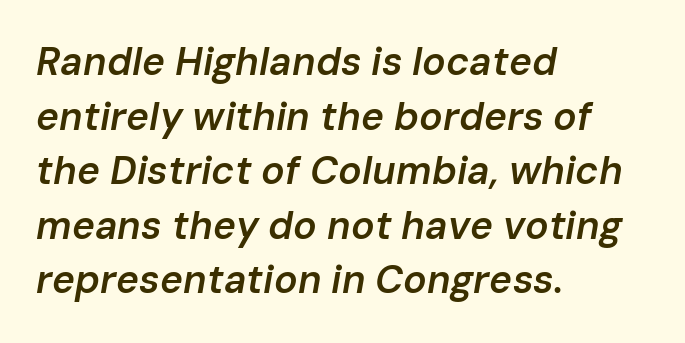
Character widths vary here, with narrow letters taking less room than wide ones. The space between consecutive lines is moderate. Each row of text sits above clean, open space. The characters look somewhat weighty, a semibold short of true bold. The passage shown leans; its letterforms are oblique.
